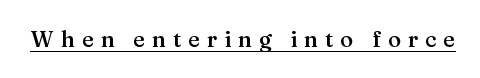
{"italic": "no", "bold": "semi", "underline": "yes", "letter_spacing": "wide", "letter_spacing_em": 0.32, "glyph_px": 22}
